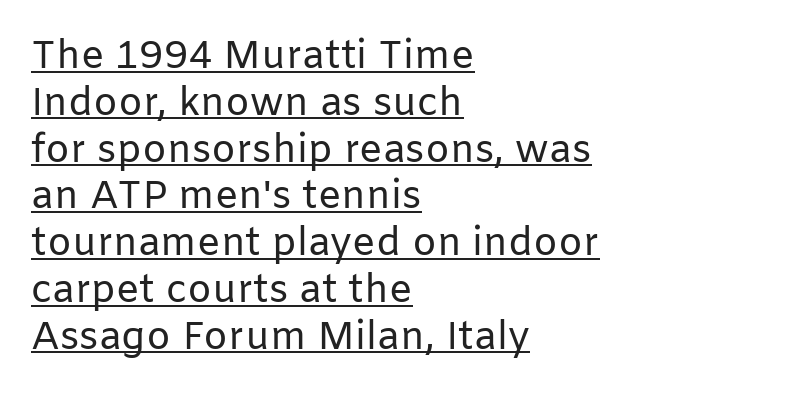
The image shows 39 px regular-weight sans-serif type, upright; set left-aligned, line spacing 1.2x, normal letter spacing, underlined; low stroke contrast and a medium x-height.
